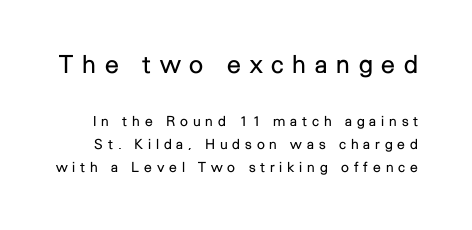
Look at the tracking — it's clearly loosened, letters drifting apart. Quick note: underline off. Designer's note — italics off, roman on. Stems and bowls with no extra thickness — not bold.
